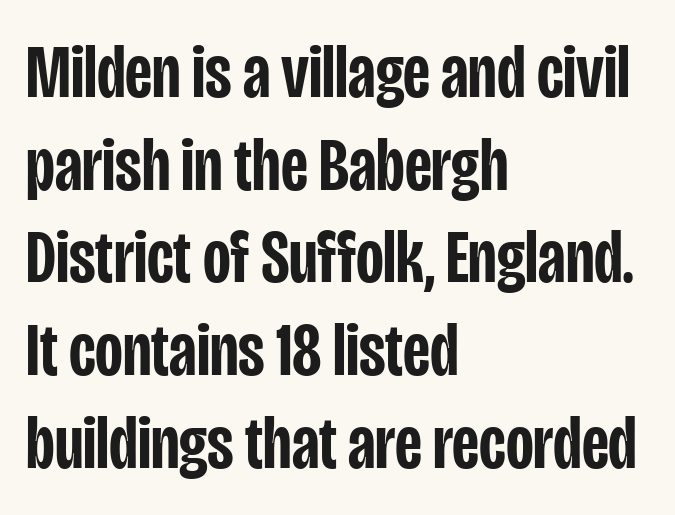
{"serif": "no", "italic": "no", "bold": "semi", "weight": "semibold", "width": "condensed", "stroke_contrast": "low", "x_height": "large", "monospaced": "no", "underline": "no", "align": "left", "line_spacing_ratio": 1.22, "letter_spacing": "normal", "letter_spacing_em": 0.0, "glyph_px": 76}
